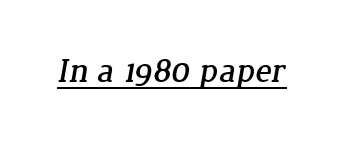
The text was rendered using a seriffed face with decorative stroke endings. Descenders here cross a horizontal rule under the line. You could call the tracking neutral — neither tight nor loose. The face used here is proportionally spaced, like ordinary book or web type.
